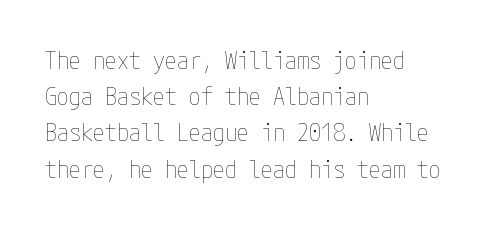
Q: Is the text bold? A: No.
Q: Is the text italic (slanted)? A: No, it is upright.
Q: Is the text underlined? A: No.
Q: How is the paragraph aligned? A: Left-aligned.
Q: Is the spacing between letters normal or unusually wide? A: Normal.
Q: Is the spacing between lines tight, normal or loose? A: Normal.
